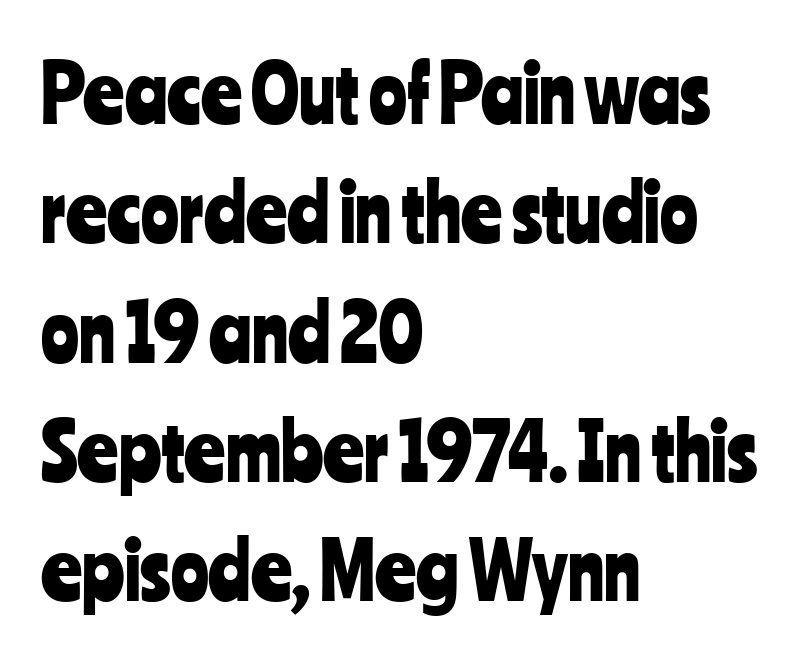
{"serif": "no", "italic": "no", "width": "condensed", "stroke_contrast": "low", "x_height": "medium", "monospaced": "no", "underline": "no", "align": "left", "line_spacing": "normal", "line_spacing_ratio": 1.51, "letter_spacing": "normal", "letter_spacing_em": 0.0, "glyph_px": 79}
